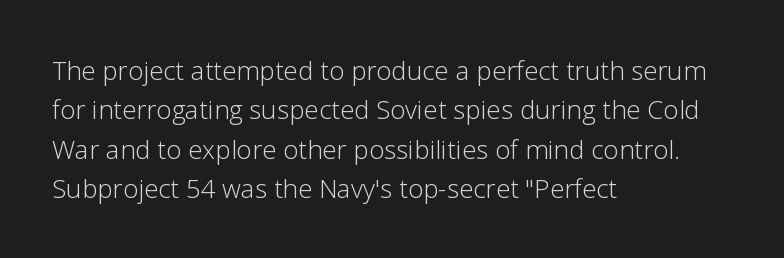
Q: Is the text bold? A: No.
Q: Is the text italic (slanted)? A: No, it is upright.
Q: Is the text underlined? A: No.
Q: How is the paragraph aligned? A: Left-aligned.
Q: Is the spacing between letters normal or unusually wide? A: Normal.
Q: Is the spacing between lines tight, normal or loose? A: Normal.
